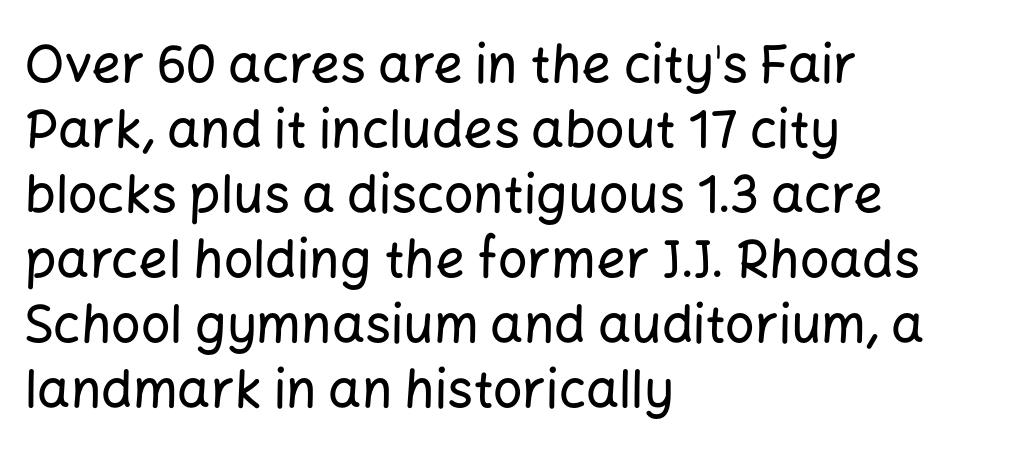
Q: Is the text italic (slanted)? A: No, it is upright.
Q: Is the typeface a serif or a sans-serif typeface? A: Sans-serif.
Q: Is the text underlined? A: No.
Q: How is the paragraph aligned? A: Left-aligned.
Q: Is the spacing between letters normal or unusually wide? A: Normal.
Q: Is the spacing between lines tight, normal or loose? A: Normal.
Q: Width (condensed, normal, or wide)? A: Normal.
Q: Stroke contrast? A: Low.
Q: x-height? A: Medium.
Q: Monospaced? A: No.
